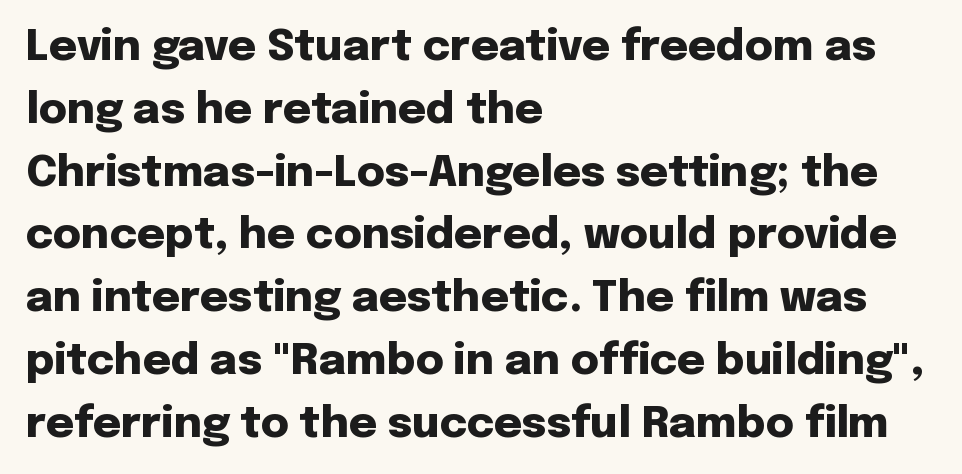
The image shows 43 px heavy sans-serif type, upright; set left-aligned, normal line spacing (1.46x), normal letter spacing, not underlined; low stroke contrast and a medium x-height.
